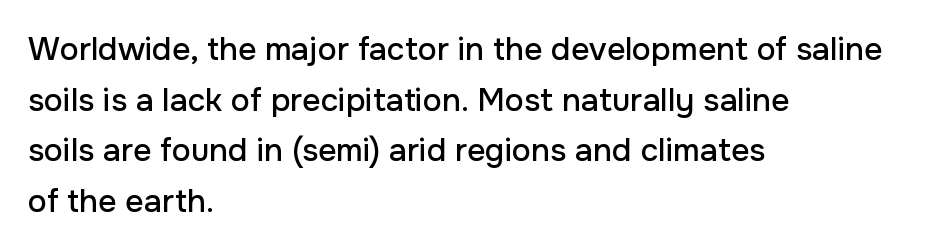
Q: Is the text italic (slanted)? A: No, it is upright.
Q: Is the typeface a serif or a sans-serif typeface? A: Sans-serif.
Q: Is the text underlined? A: No.
Q: How is the paragraph aligned? A: Left-aligned.
Q: Is the spacing between letters normal or unusually wide? A: Normal.
Q: Is the spacing between lines tight, normal or loose? A: Normal.
Q: Width (condensed, normal, or wide)? A: Normal.
Q: Stroke contrast? A: Low.
Q: x-height? A: Medium.
Q: Monospaced? A: No.
